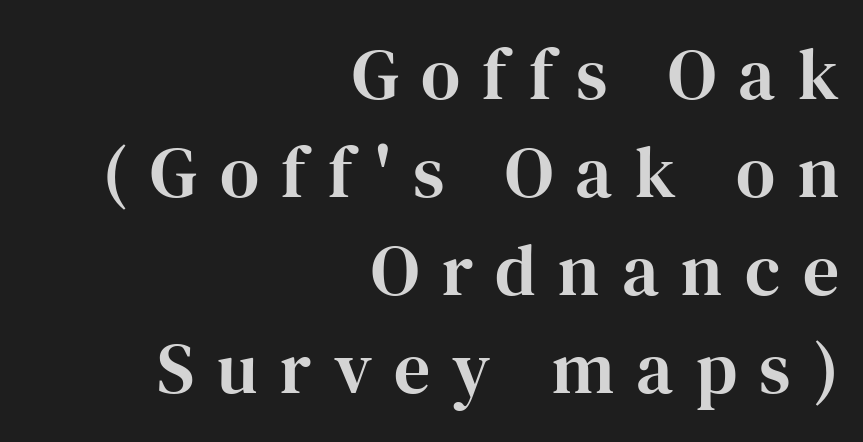
Inter-character spacing is expanded well beyond the font's built-in metrics. A typesetter would mark this as roman, not italic. The designer left line spacing at the default. Type style note: has serifs.
